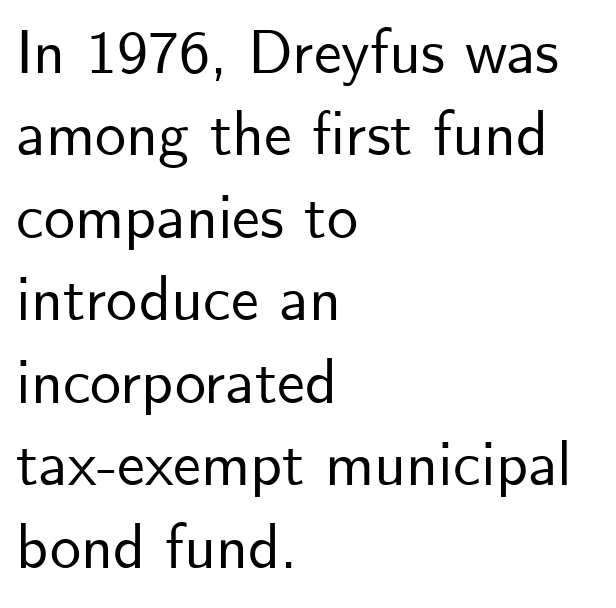
Q: Is the text italic (slanted)? A: No, it is upright.
Q: Is the typeface a serif or a sans-serif typeface? A: Sans-serif.
Q: Is the text underlined? A: No.
Q: How is the paragraph aligned? A: Left-aligned.
Q: Is the spacing between letters normal or unusually wide? A: Normal.
Q: Is the spacing between lines tight, normal or loose? A: Normal.
Q: Width (condensed, normal, or wide)? A: Normal.
Q: Stroke contrast? A: Low.
Q: x-height? A: Small.
Q: Monospaced? A: No.
